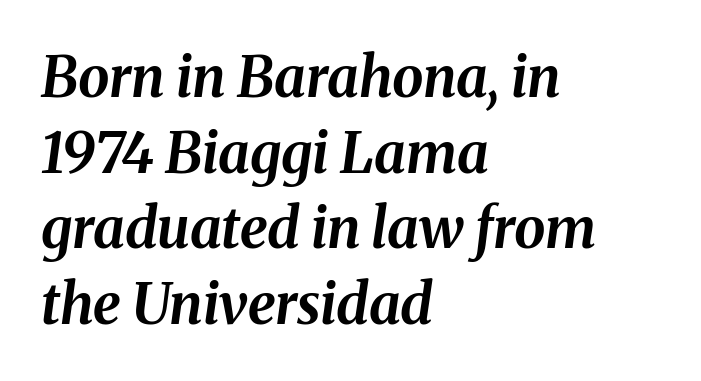
{"italic": "yes", "lean": "right", "slant_degrees": 8, "bold": "yes", "weight": "bold", "width": "normal", "stroke_contrast": "medium", "x_height": "medium", "monospaced": "no", "underline": "no", "align": "left", "line_spacing": "normal", "line_spacing_ratio": 1.35, "letter_spacing": "normal", "letter_spacing_em": 0.0, "glyph_px": 56}
